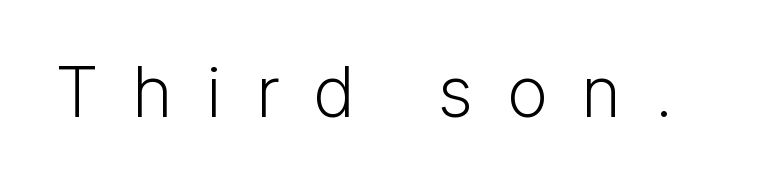
Check under the words: just untouched page. Stems here are at most as thick as an everyday book face. Character widths vary here, with narrow letters taking less room than wide ones. Nothing sits at the stroke ends, so this counts as sans-serif. If you drew a line through each stem, it would be perfectly vertical. Loose tracking; the words dissolve into strings of separated letters.
